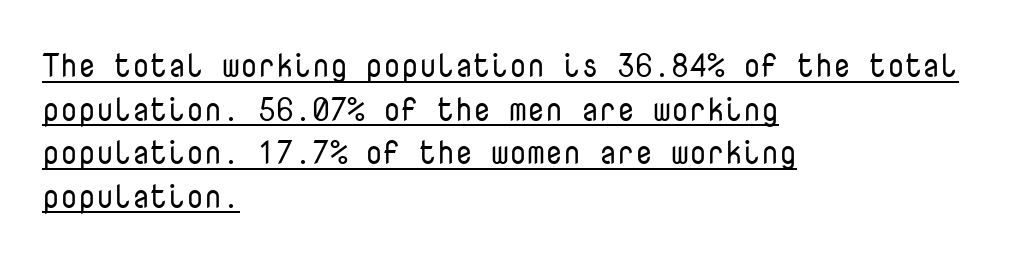
The image shows 32 px regular-weight sans-serif type, upright, monospaced; set left-aligned, normal line spacing (1.36x), normal letter spacing, underlined; low stroke contrast and a medium x-height.
